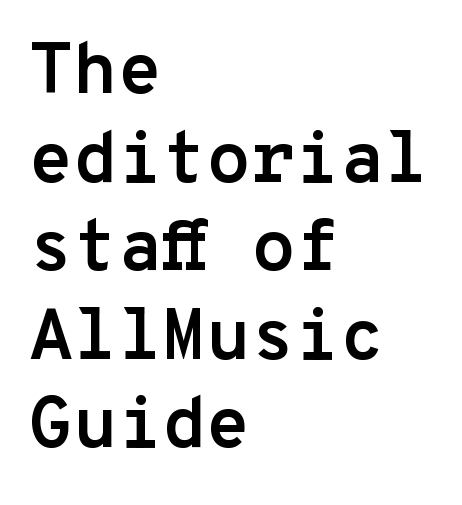
{"serif": "no", "italic": "no", "bold": "yes", "weight": "semibold", "width": "normal", "stroke_contrast": "low", "x_height": "medium", "monospaced": "yes", "underline": "no", "align": "left", "line_spacing_ratio": 1.23, "letter_spacing": "normal", "letter_spacing_em": 0.0, "glyph_px": 72}
